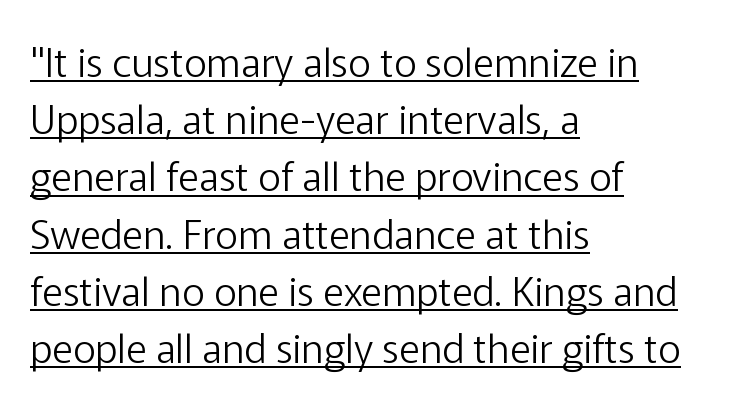
It's the straight-up-and-down kind of type. Vertical spacing — default. Note the varied advance widths — an 'i' is clearly narrower than an 'm'. No chunkiness to these letters — they're not bold. The lines in this sample share a left origin and differ only in where they stop.
